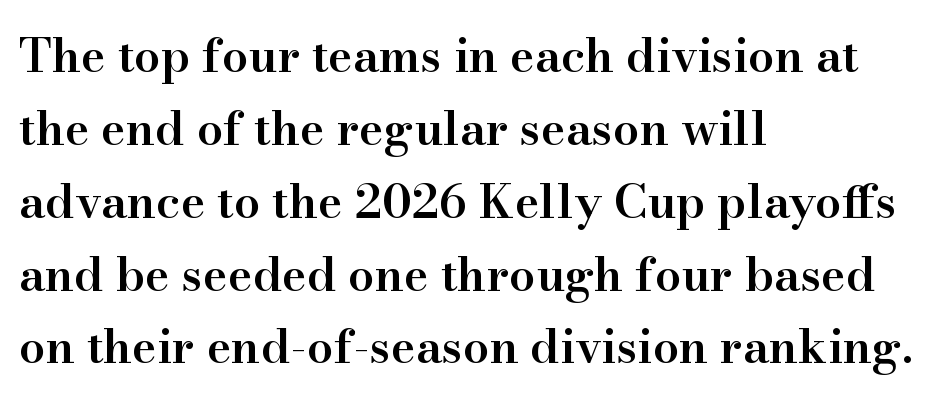
The image shows 47 px semibold serif type, upright; set left-aligned, normal line spacing (1.55x), normal letter spacing, not underlined; high stroke contrast and a small x-height.
